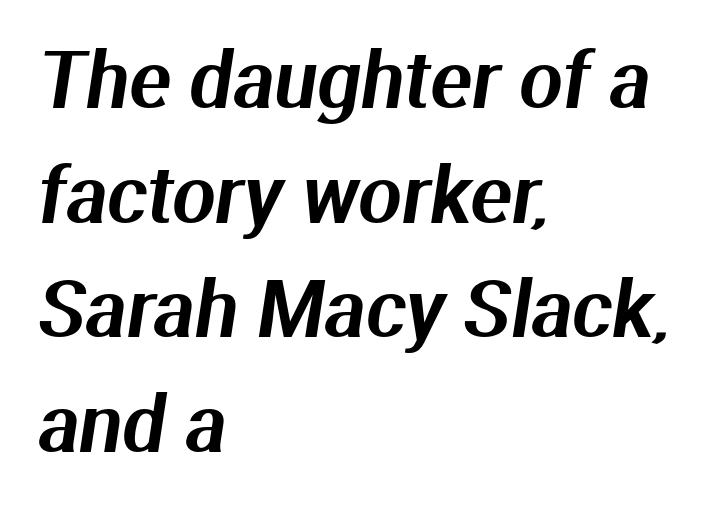
Q: Is the typeface a serif or a sans-serif typeface? A: Sans-serif.
Q: Is the text underlined? A: No.
Q: How is the paragraph aligned? A: Left-aligned.
Q: Is the spacing between letters normal or unusually wide? A: Normal.
Q: Is the spacing between lines tight, normal or loose? A: Normal.
Q: Width (condensed, normal, or wide)? A: Normal.
Q: Stroke contrast? A: Medium.
Q: x-height? A: Medium.
Q: Monospaced? A: No.
